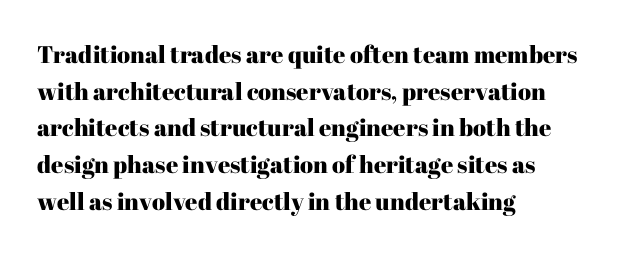
{"italic": "no", "underline": "no", "align": "left", "line_spacing": "normal", "line_spacing_ratio": 1.53, "letter_spacing": "normal", "letter_spacing_em": 0.0, "glyph_px": 24}
